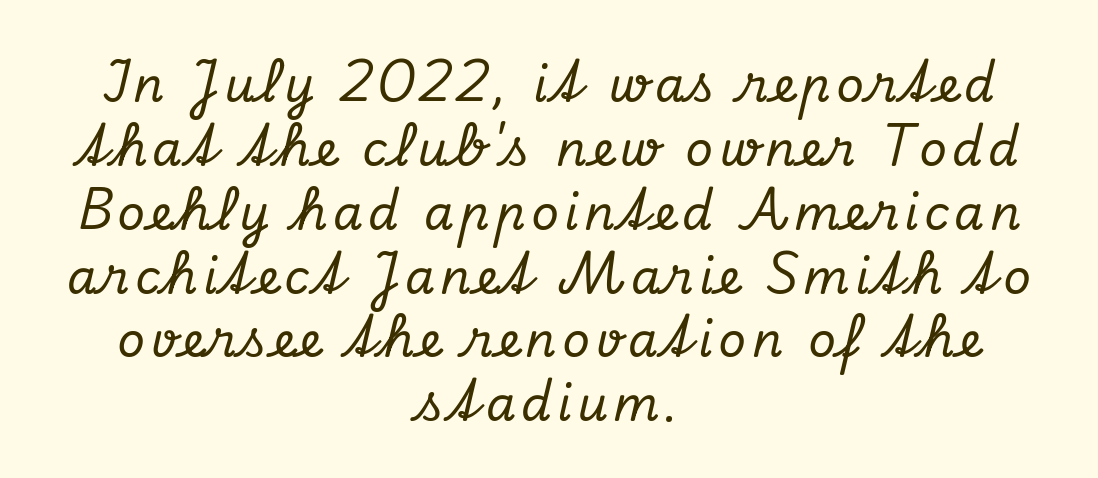
Q: Is the text italic (slanted)? A: Yes, it leans right by about 13 degrees.
Q: Is the typeface a serif or a sans-serif typeface? A: Serif.
Q: Is the text underlined? A: No.
Q: How is the paragraph aligned? A: Centered.
Q: Is the spacing between lines tight, normal or loose? A: Normal.
Q: Width (condensed, normal, or wide)? A: Normal.
Q: Stroke contrast? A: Low.
Q: x-height? A: Small.
Q: Monospaced? A: No.
